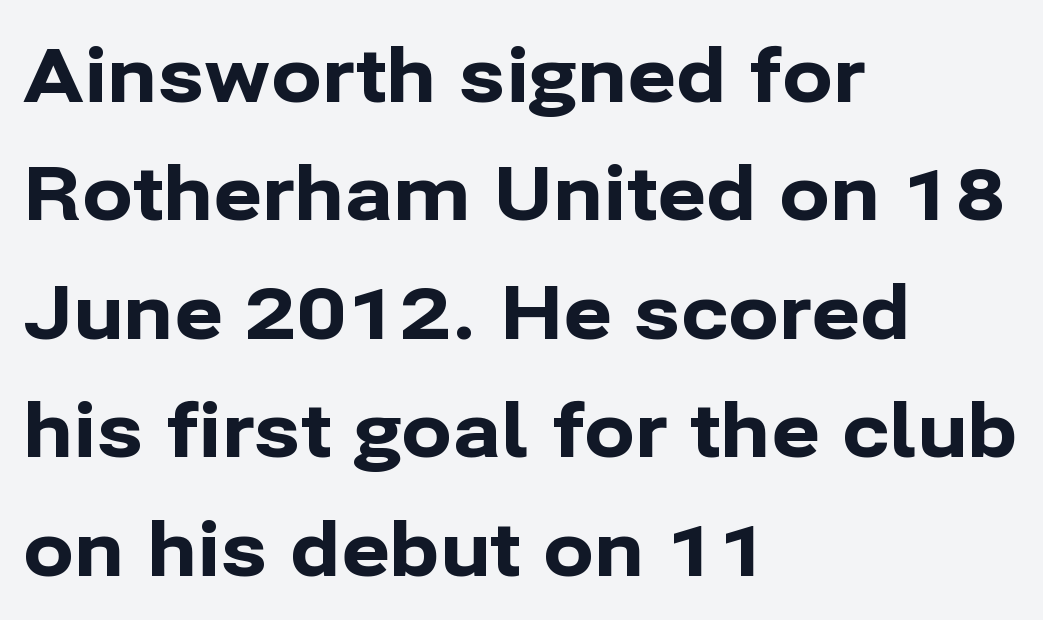
Honestly, the letter spacing is just normal — you wouldn't notice it. If you drew a ruler down the left edge, every line would touch it. A typesetter would call this proportional, since set widths differ per character. Reading down the column, the eye jumps a familiar distance to each next line.
